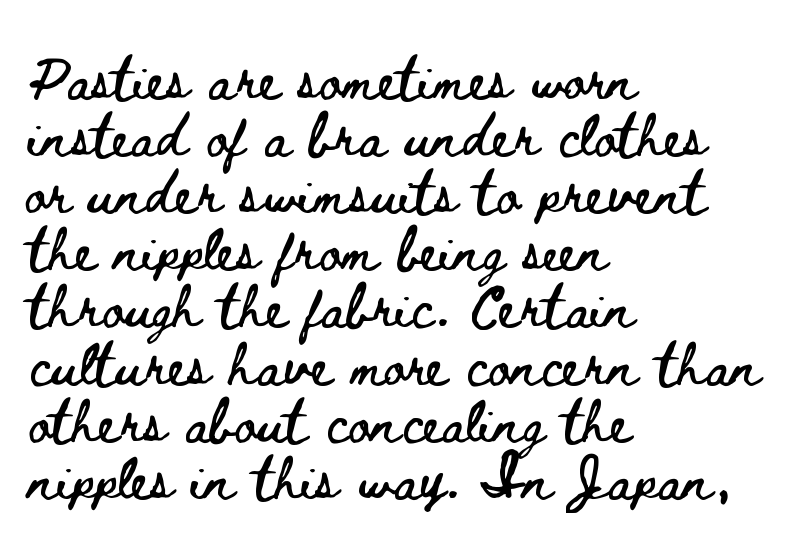
The image shows 42 px wide type; set left-aligned, normal line spacing (1.36x), normal letter spacing, not underlined; low stroke contrast and a small x-height.
